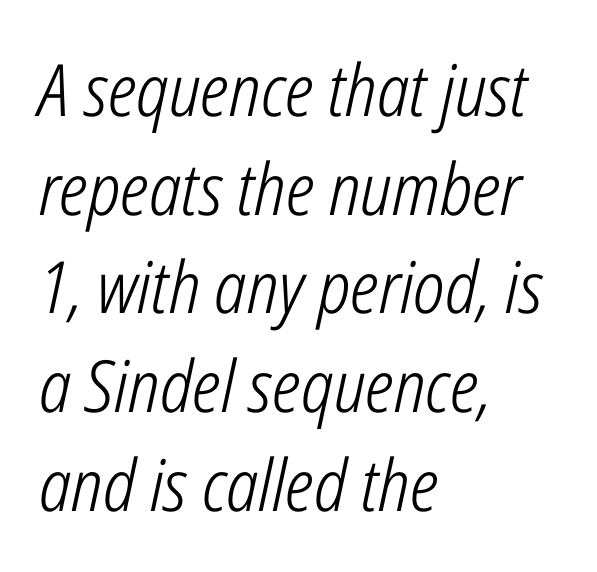
Q: Is the text bold? A: No.
Q: Is the text italic (slanted)? A: Yes, it leans right by about 12 degrees.
Q: Is the text underlined? A: No.
Q: How is the paragraph aligned? A: Left-aligned.
Q: Is the spacing between letters normal or unusually wide? A: Normal.
Q: Is the spacing between lines tight, normal or loose? A: Normal.
Q: Width (condensed, normal, or wide)? A: Condensed.
Q: Stroke contrast? A: Low.
Q: x-height? A: Medium.
Q: Monospaced? A: No.
